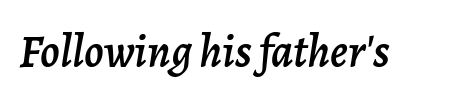
{"italic": "yes", "lean": "right", "slant_degrees": 7, "width": "normal", "stroke_contrast": "low", "x_height": "medium", "monospaced": "no", "underline": "no", "letter_spacing": "normal", "letter_spacing_em": 0.0, "glyph_px": 46}
